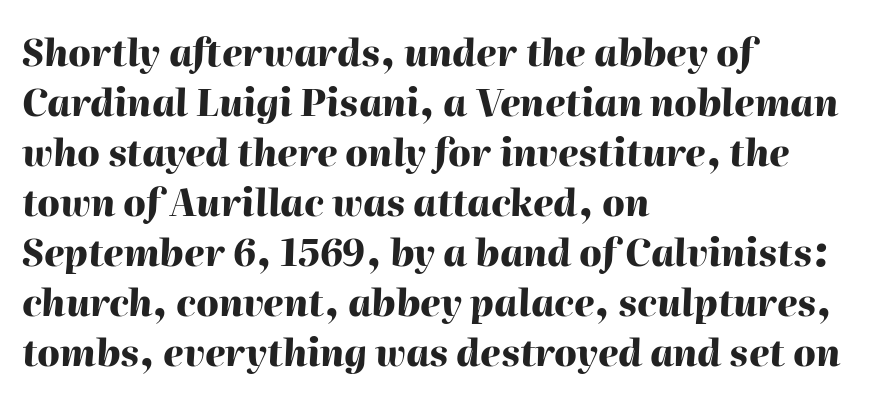
{"italic": "yes", "lean": "right", "slant_degrees": 2, "bold": "yes", "weight": "heavy", "width": "normal", "stroke_contrast": "high", "x_height": "medium", "monospaced": "no", "underline": "no", "align": "left", "line_spacing": "normal", "line_spacing_ratio": 1.35, "letter_spacing": "normal", "letter_spacing_em": 0.0, "glyph_px": 37}
